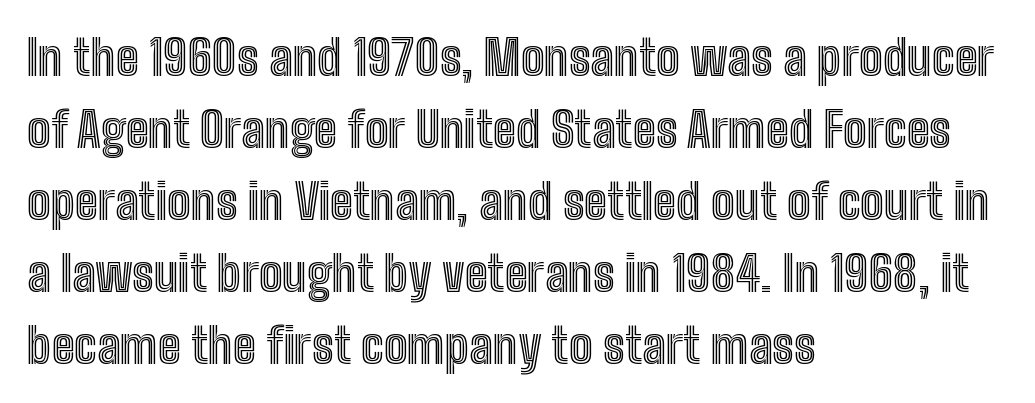
A roman cut, with each character standing at attention. Caption: standard tracking, unaltered. A clean baseline with only descenders dipping below it. Does the leading feel generous? No, just average. Line beginnings align vertically; line endings do not. You could not count columns in this text — the font is proportionally spaced.
